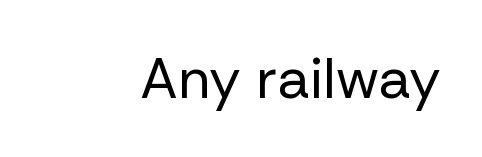
{"serif": "no", "italic": "no", "bold": "no", "weight": "regular", "width": "normal", "stroke_contrast": "low", "x_height": "medium", "monospaced": "no", "underline": "no", "letter_spacing": "normal", "letter_spacing_em": 0.0, "glyph_px": 57}
